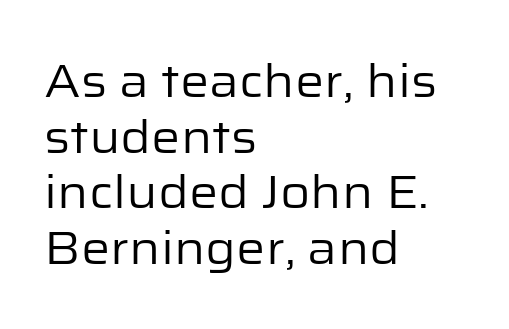
The image shows 46 px regular-weight sans-serif type, upright; set left-aligned, line spacing 1.21x, normal letter spacing, not underlined; low stroke contrast and a medium x-height.
